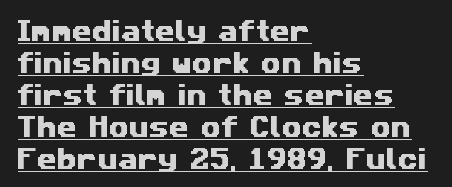
Q: Is the text underlined? A: Yes.
Q: How is the paragraph aligned? A: Left-aligned.
Q: Is the spacing between letters normal or unusually wide? A: Normal.
Q: Is the spacing between lines tight, normal or loose? A: Normal.
